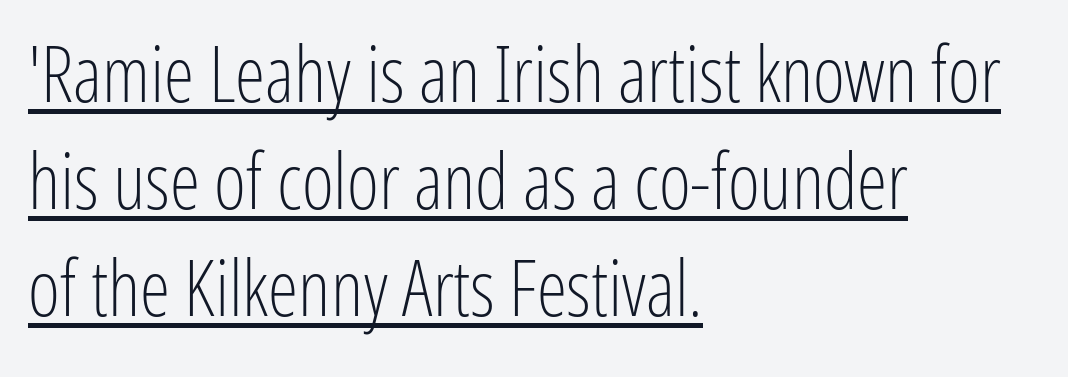
The image shows 77 px light, condensed sans-serif type, upright; set left-aligned, normal line spacing (1.39x), normal letter spacing, underlined; low stroke contrast and a medium x-height.
